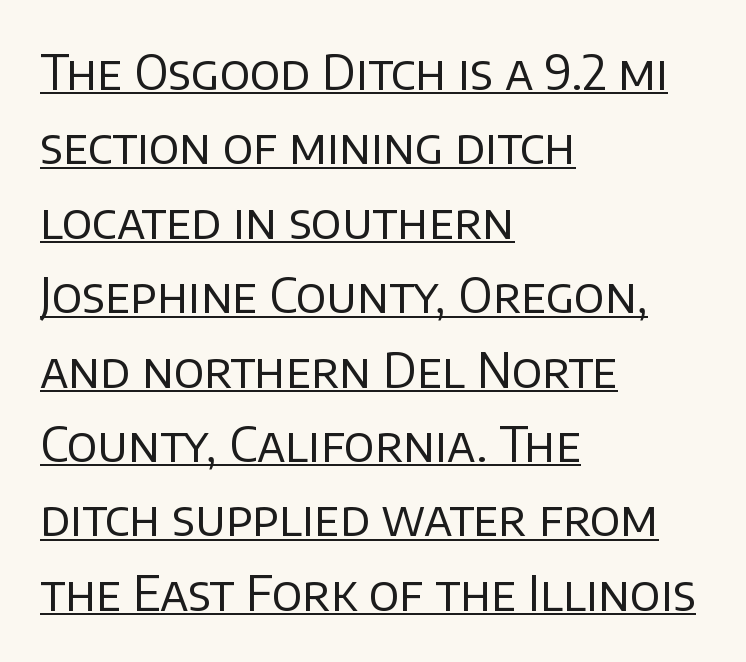
Q: Is the text bold? A: No.
Q: Is the text italic (slanted)? A: No, it is upright.
Q: Is the typeface a serif or a sans-serif typeface? A: Sans-serif.
Q: Is the text underlined? A: Yes.
Q: How is the paragraph aligned? A: Left-aligned.
Q: Is the spacing between letters normal or unusually wide? A: Normal.
Q: Is the spacing between lines tight, normal or loose? A: Normal.
Q: Width (condensed, normal, or wide)? A: Normal.
Q: Stroke contrast? A: Low.
Q: x-height? A: Large.
Q: Monospaced? A: No.
